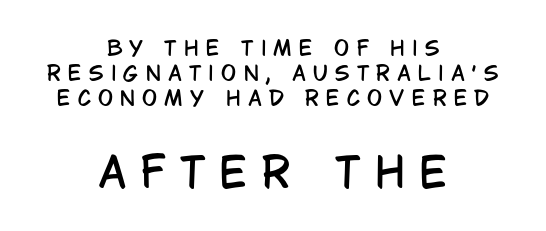
{"serif": "no", "italic": "no", "width": "condensed", "stroke_contrast": "low", "x_height": "large", "monospaced": "no", "underline": "no", "align": "center", "line_spacing": "normal", "line_spacing_ratio": 1.25, "letter_spacing": "wide", "letter_spacing_em": 0.36, "larger_block": "second", "size_ratio": 2.05, "glyph_px": 41}
